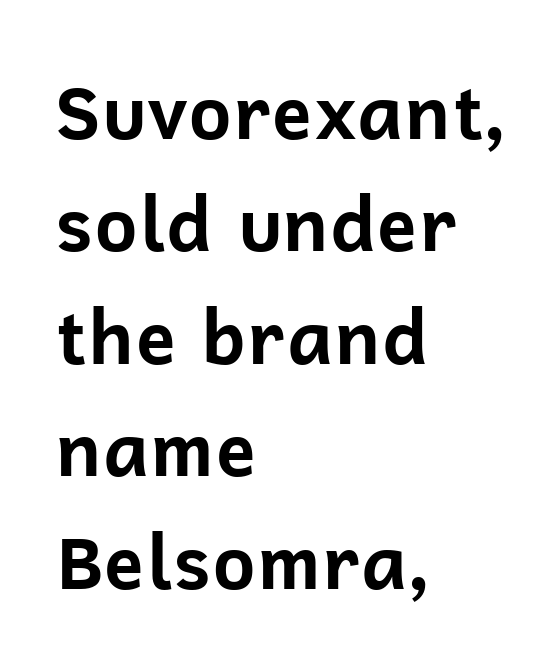
Q: Is the text bold? A: Yes.
Q: Is the text italic (slanted)? A: No, it is upright.
Q: Is the typeface a serif or a sans-serif typeface? A: Sans-serif.
Q: Is the text underlined? A: No.
Q: How is the paragraph aligned? A: Left-aligned.
Q: Is the spacing between letters normal or unusually wide? A: Normal.
Q: Is the spacing between lines tight, normal or loose? A: Normal.
Q: Width (condensed, normal, or wide)? A: Normal.
Q: Stroke contrast? A: Low.
Q: x-height? A: Medium.
Q: Monospaced? A: No.
